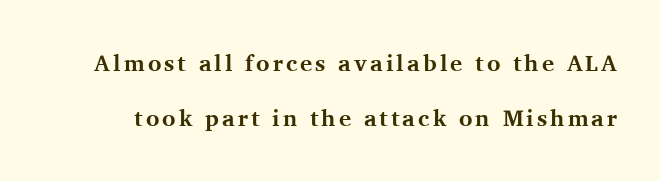
The image shows 23 px bold type, upright; set loose line spacing (2.4x), not underlined.
